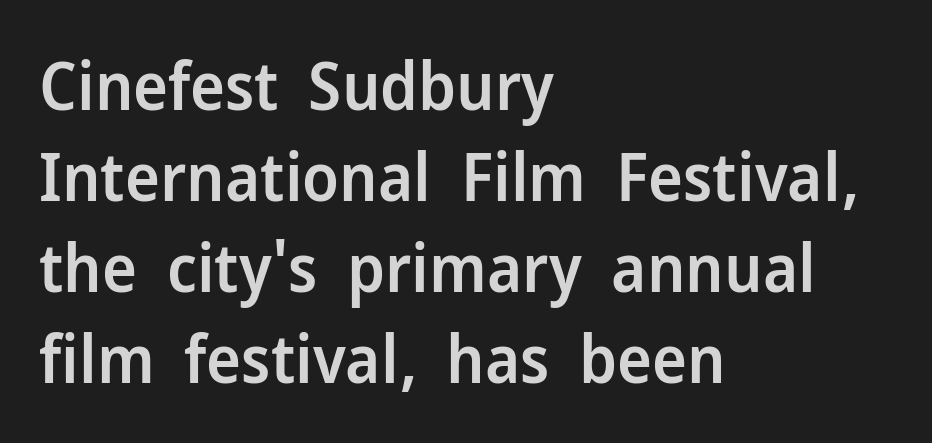
The image shows 66 px semibold sans-serif type, upright; set left-aligned, normal line spacing (1.38x), normal letter spacing, not underlined; low stroke contrast and a medium x-height.
